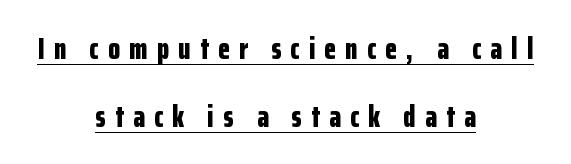
Q: Is the text bold? A: Yes.
Q: Is the text italic (slanted)? A: No, it is upright.
Q: Is the typeface a serif or a sans-serif typeface? A: Sans-serif.
Q: Is the text underlined? A: Yes.
Q: How is the paragraph aligned? A: Centered.
Q: Is the spacing between letters normal or unusually wide? A: Unusually wide.
Q: Is the spacing between lines tight, normal or loose? A: Loose.
Q: Width (condensed, normal, or wide)? A: Condensed.
Q: Stroke contrast? A: Low.
Q: x-height? A: Medium.
Q: Monospaced? A: No.
